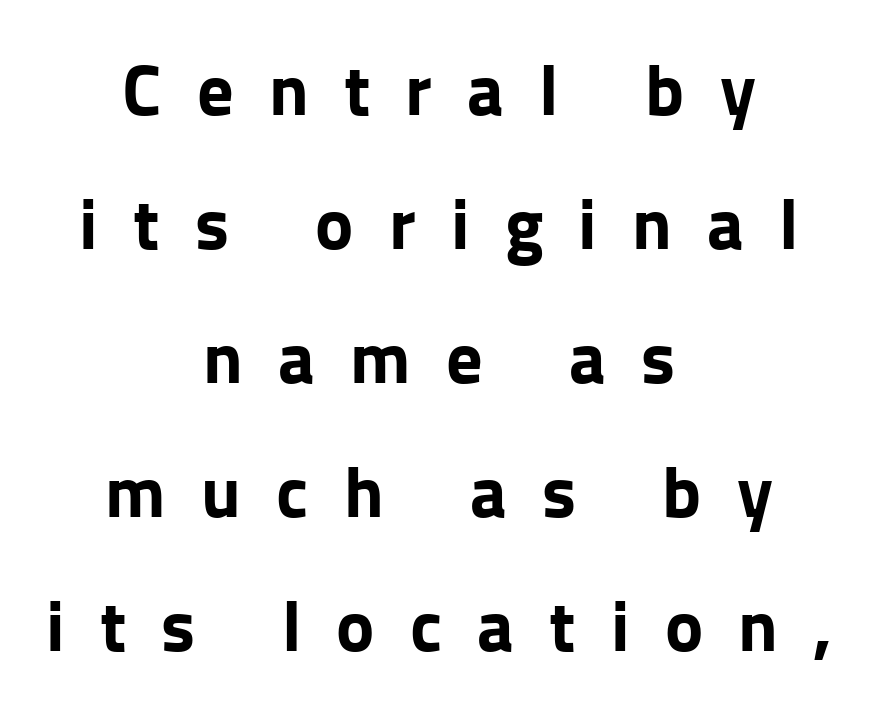
{"serif": "no", "italic": "no", "bold": "yes", "weight": "bold", "width": "normal", "stroke_contrast": "low", "x_height": "medium", "monospaced": "no", "underline": "no", "align": "center", "line_spacing_ratio": 1.86, "letter_spacing": "wide", "letter_spacing_em": 0.49, "glyph_px": 72}
